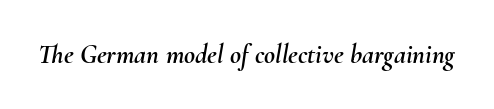
The image shows 27 px text type, italic (leaning right); set normal letter spacing, not underlined.
